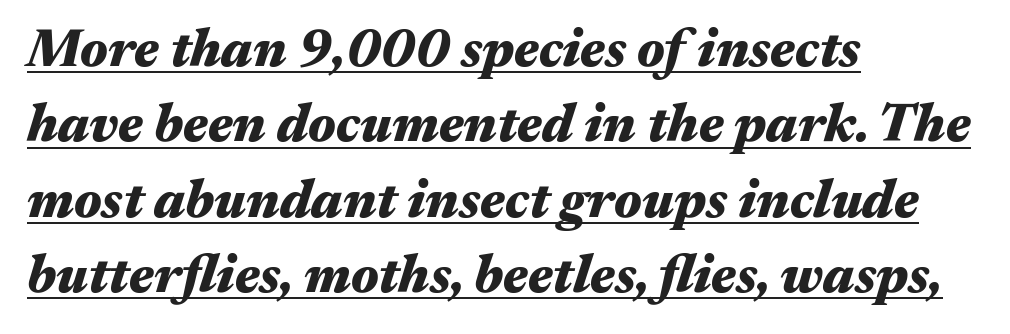
Q: Is the text bold? A: Yes.
Q: Is the text italic (slanted)? A: Yes, it leans right by about 17 degrees.
Q: Is the text underlined? A: Yes.
Q: How is the paragraph aligned? A: Left-aligned.
Q: Is the spacing between letters normal or unusually wide? A: Normal.
Q: Is the spacing between lines tight, normal or loose? A: Normal.
Q: Width (condensed, normal, or wide)? A: Wide.
Q: Stroke contrast? A: Medium.
Q: x-height? A: Medium.
Q: Monospaced? A: No.
